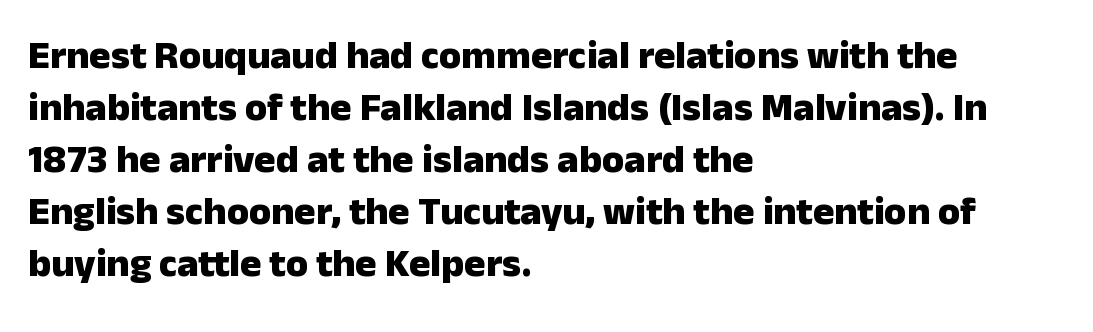
{"serif": "no", "italic": "no", "bold": "yes", "weight": "heavy", "width": "normal", "stroke_contrast": "low", "x_height": "medium", "monospaced": "no", "underline": "no", "align": "left", "line_spacing": "normal", "line_spacing_ratio": 1.3, "letter_spacing": "normal", "letter_spacing_em": 0.0, "glyph_px": 40}
